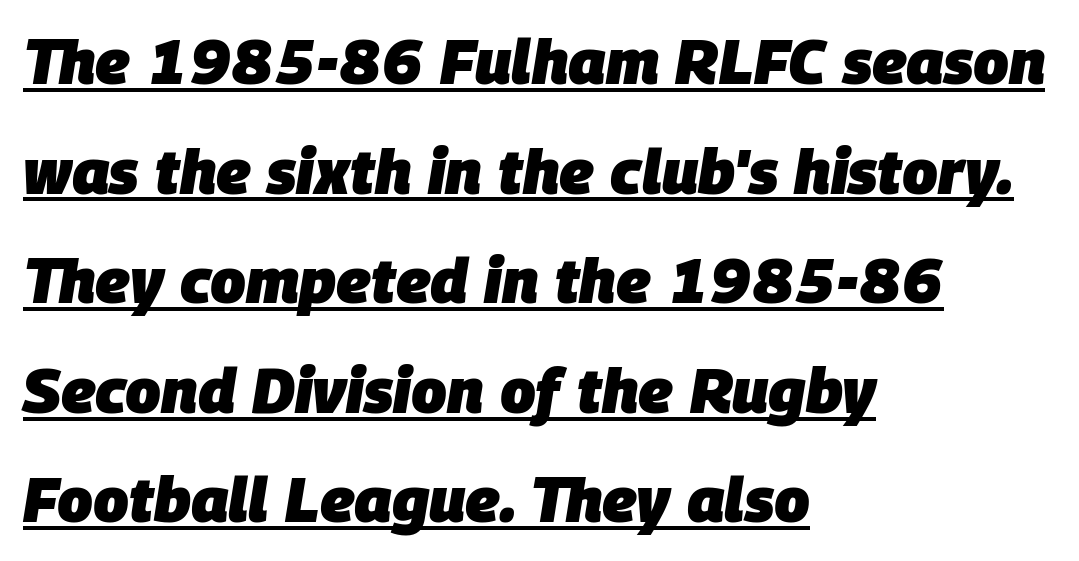
Characters are canted at an angle relative to the baseline's perpendicular. Heft: maximum for text — a bold. Somebody hit Ctrl+U on this one — the words are underlined. Looks like regular typesetting: each glyph gets only the width it needs. Leftover space on each line is placed entirely after the last word.
